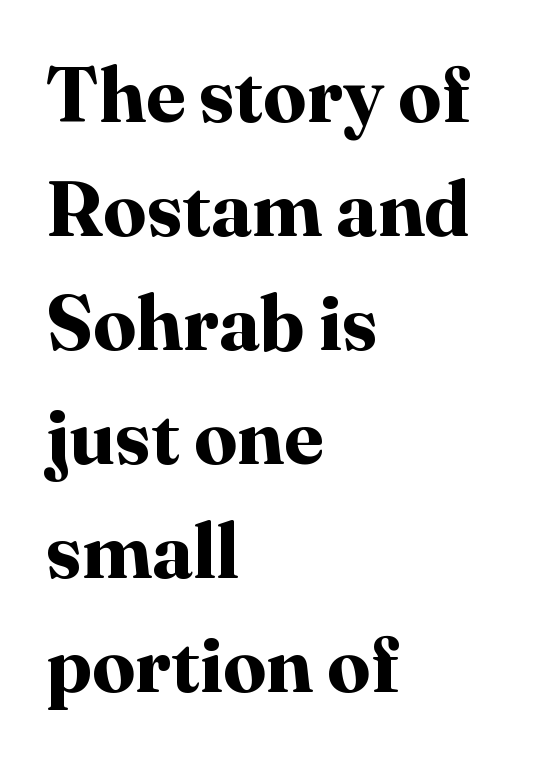
{"serif": "yes", "italic": "no", "bold": "yes", "weight": "bold", "width": "normal", "stroke_contrast": "high", "x_height": "medium", "monospaced": "no", "underline": "no", "align": "left", "line_spacing": "normal", "line_spacing_ratio": 1.48, "letter_spacing": "normal", "letter_spacing_em": 0.0, "glyph_px": 77}
